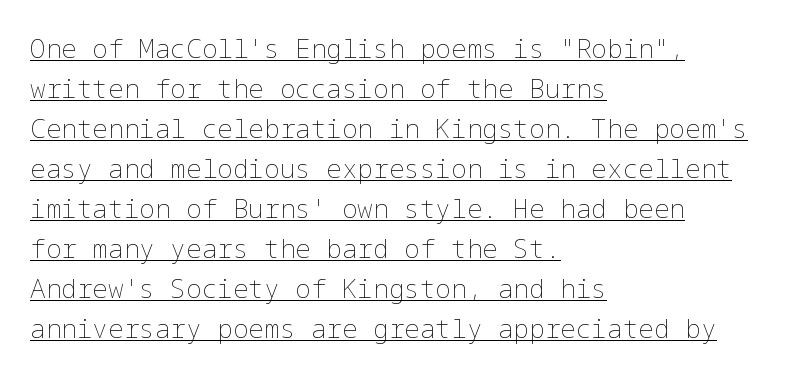
Left-aligned paragraph, ragged on the right. Beneath each row of characters lies a ruled line. In terms of letterspacing, this is plain default setting. Quick note: not italic, upright. Bold? No — there's no thickening of the strokes.
